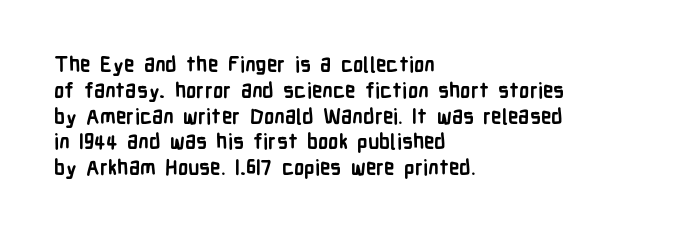
{"italic": "no", "bold": "yes", "underline": "no", "align": "left", "line_spacing_ratio": 1.23, "letter_spacing": "normal", "letter_spacing_em": 0.0, "glyph_px": 21}
